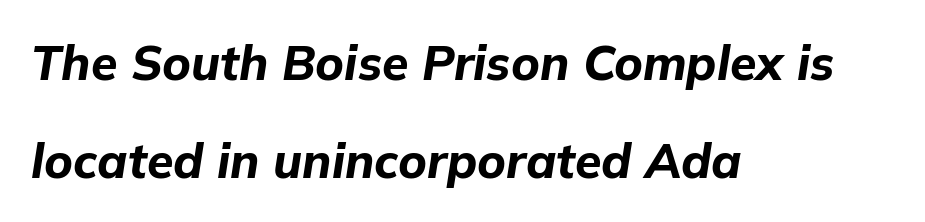
{"italic": "yes", "lean": "right", "slant_degrees": 9, "bold": "yes", "weight": "bold", "width": "normal", "stroke_contrast": "low", "x_height": "medium", "monospaced": "no", "underline": "no", "align": "left", "line_spacing": "loose", "line_spacing_ratio": 2.05, "letter_spacing": "normal", "letter_spacing_em": 0.0, "glyph_px": 48}
